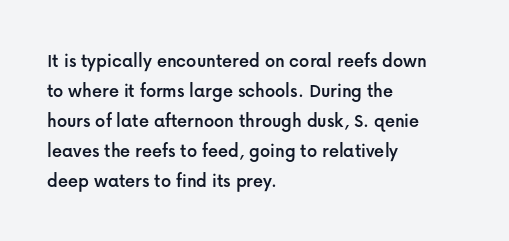
The passage shown has conventional tracking throughout. Is there much room between lines? A standard amount, neither cramped nor airy. This is the regular roman posture of the typeface. Plain, unruled lines of type. Typeset ragged right — the left edge is the straight one.
